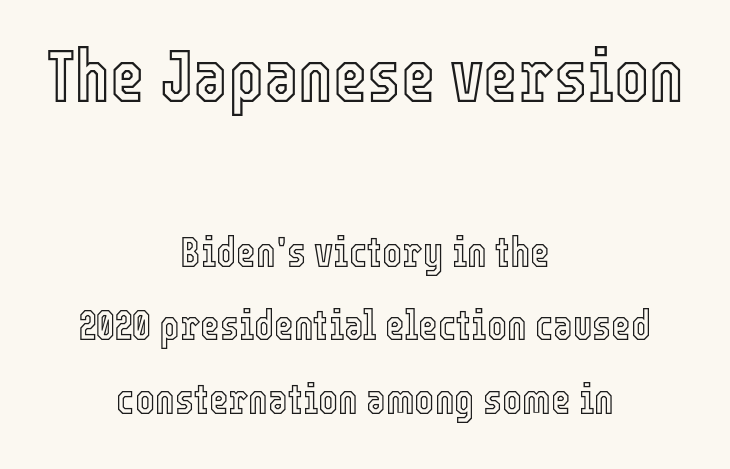
The image shows 74 px condensed type, upright; set centered, line spacing 1.75x, normal letter spacing, not underlined; the first (top) block is 1.76x larger; a medium x-height.
